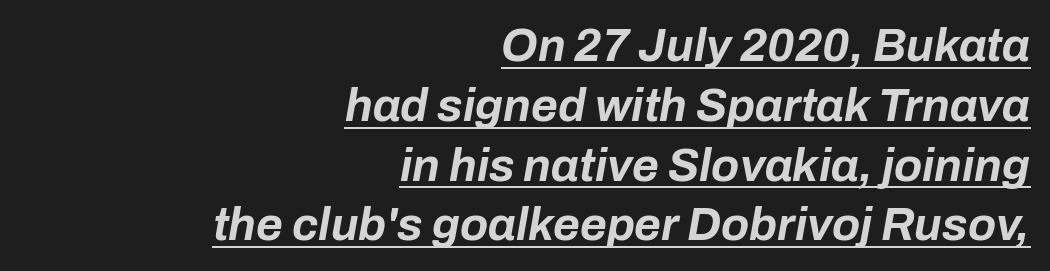
{"italic": "yes", "lean": "right", "slant_degrees": 10, "bold": "yes", "weight": "bold", "width": "normal", "stroke_contrast": "low", "x_height": "medium", "monospaced": "no", "underline": "yes", "align": "right", "line_spacing": "normal", "line_spacing_ratio": 1.3, "letter_spacing": "normal", "letter_spacing_em": 0.0, "glyph_px": 46}
